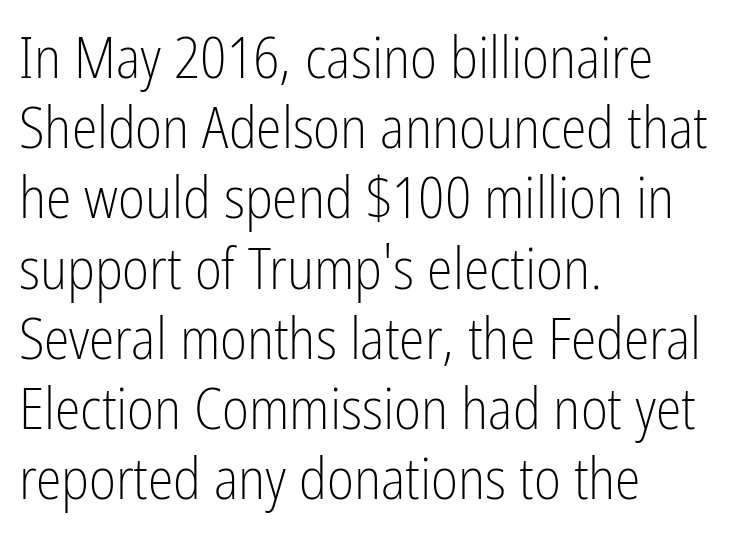
What stands out about the letter spacing? Nothing — it is the standard amount. This sample has the flowing, uneven cadence of proportional lettering. The typeface has the unassuming heft of standard copy or less. This rendering features lettering with no underline.
